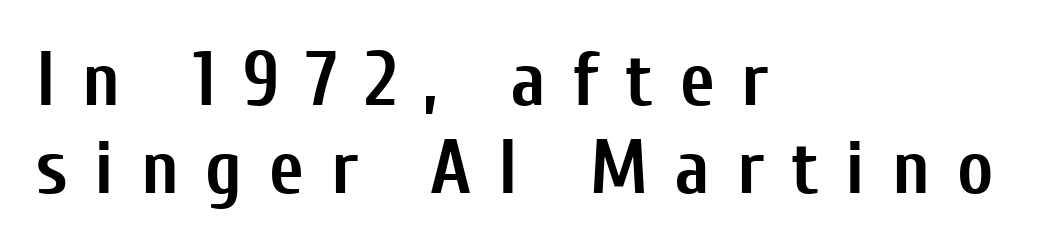
{"serif": "no", "italic": "no", "bold": "yes", "weight": "semibold", "width": "condensed", "stroke_contrast": "low", "x_height": "medium", "monospaced": "no", "underline": "no", "align": "left", "line_spacing_ratio": 1.16, "letter_spacing": "wide", "letter_spacing_em": 0.35, "glyph_px": 76}
